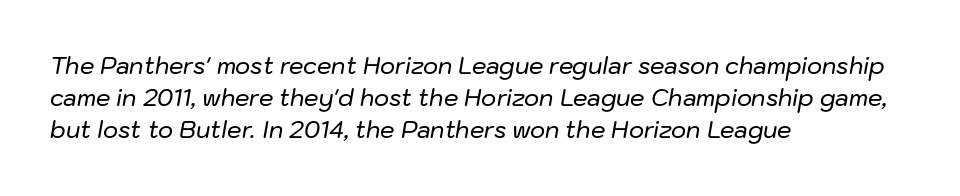
The image shows 23 px text type, italic (leaning right); set left-aligned, normal line spacing (1.4x), normal letter spacing, not underlined.
